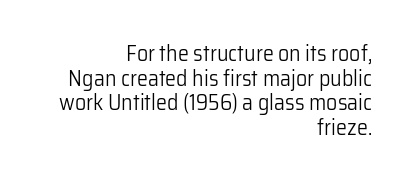
Q: Is the text bold? A: No.
Q: Is the text italic (slanted)? A: No, it is upright.
Q: Is the text underlined? A: No.
Q: How is the paragraph aligned? A: Right-aligned.
Q: Is the spacing between letters normal or unusually wide? A: Normal.
Q: Is the spacing between lines tight, normal or loose? A: Tight.
